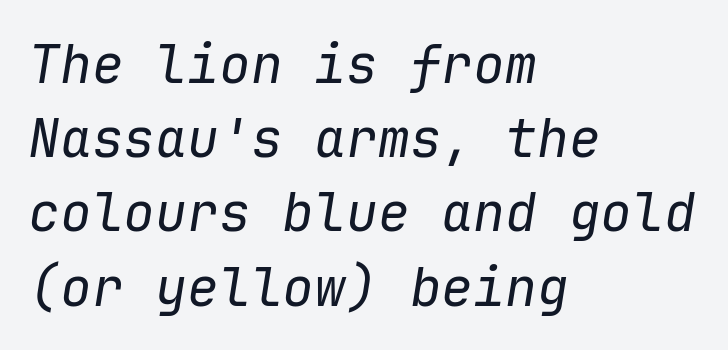
Q: Is the text bold? A: No.
Q: Is the text italic (slanted)? A: Yes, it leans right by about 9 degrees.
Q: Is the text underlined? A: No.
Q: How is the paragraph aligned? A: Left-aligned.
Q: Is the spacing between letters normal or unusually wide? A: Normal.
Q: Is the spacing between lines tight, normal or loose? A: Normal.
Q: Width (condensed, normal, or wide)? A: Normal.
Q: Stroke contrast? A: Low.
Q: x-height? A: Medium.
Q: Monospaced? A: Yes.
